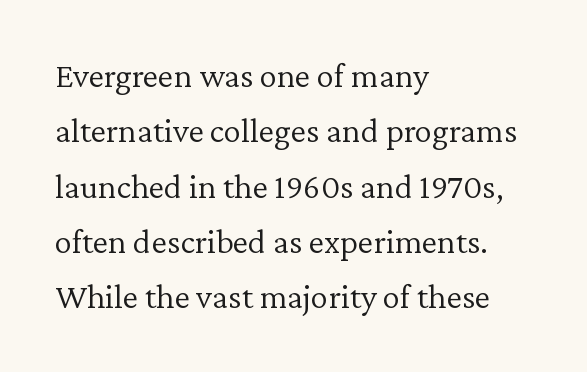
{"serif": "yes", "italic": "no", "bold": "no", "weight": "light", "width": "normal", "stroke_contrast": "low", "x_height": "medium", "monospaced": "no", "underline": "no", "align": "left", "line_spacing": "normal", "line_spacing_ratio": 1.58, "letter_spacing": "normal", "letter_spacing_em": 0.0, "glyph_px": 35}
